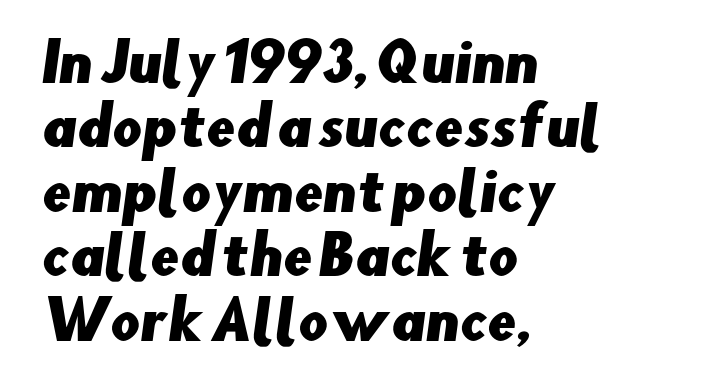
Q: Is the typeface a serif or a sans-serif typeface? A: Sans-serif.
Q: Is the text underlined? A: No.
Q: How is the paragraph aligned? A: Left-aligned.
Q: Is the spacing between letters normal or unusually wide? A: Normal.
Q: Width (condensed, normal, or wide)? A: Normal.
Q: Stroke contrast? A: Low.
Q: x-height? A: Small.
Q: Monospaced? A: No.
